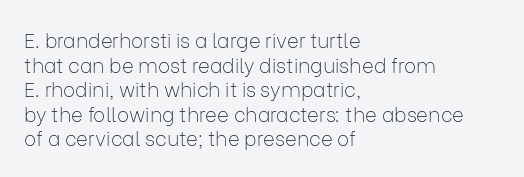
{"italic": "no", "bold": "no", "underline": "no", "align": "left", "line_spacing_ratio": 1.23, "letter_spacing": "normal", "letter_spacing_em": 0.0, "glyph_px": 20}
